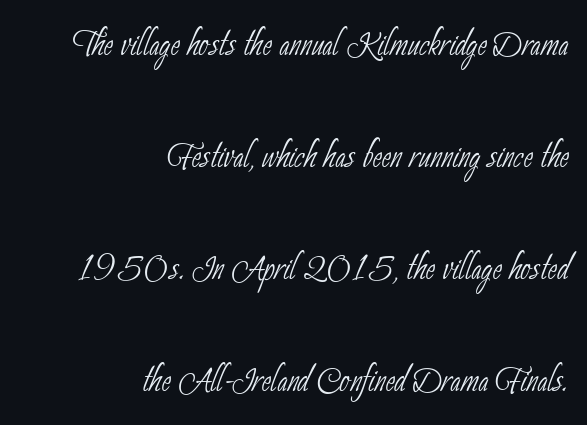
The area under the type is left untouched. Nobody touched the tracking dial on this one. Nothing sits at the stroke ends, so this counts as sans-serif. Leading is clearly above the norm, producing a sparse column. You could not count columns in this text — the font is proportionally spaced.
